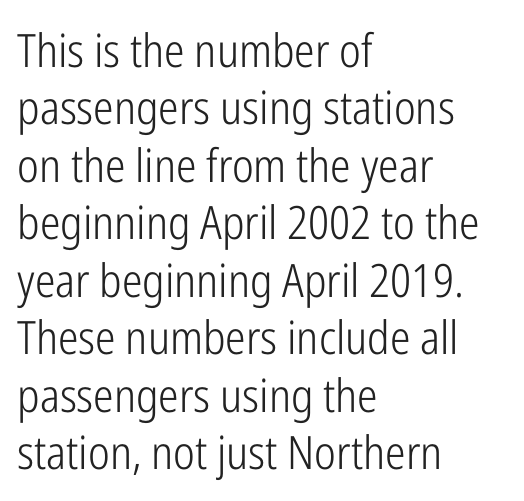
Q: Is the text bold? A: No.
Q: Is the text italic (slanted)? A: No, it is upright.
Q: Is the typeface a serif or a sans-serif typeface? A: Sans-serif.
Q: Is the text underlined? A: No.
Q: How is the paragraph aligned? A: Left-aligned.
Q: Is the spacing between letters normal or unusually wide? A: Normal.
Q: Is the spacing between lines tight, normal or loose? A: Normal.
Q: Width (condensed, normal, or wide)? A: Condensed.
Q: Stroke contrast? A: Low.
Q: x-height? A: Medium.
Q: Monospaced? A: No.
